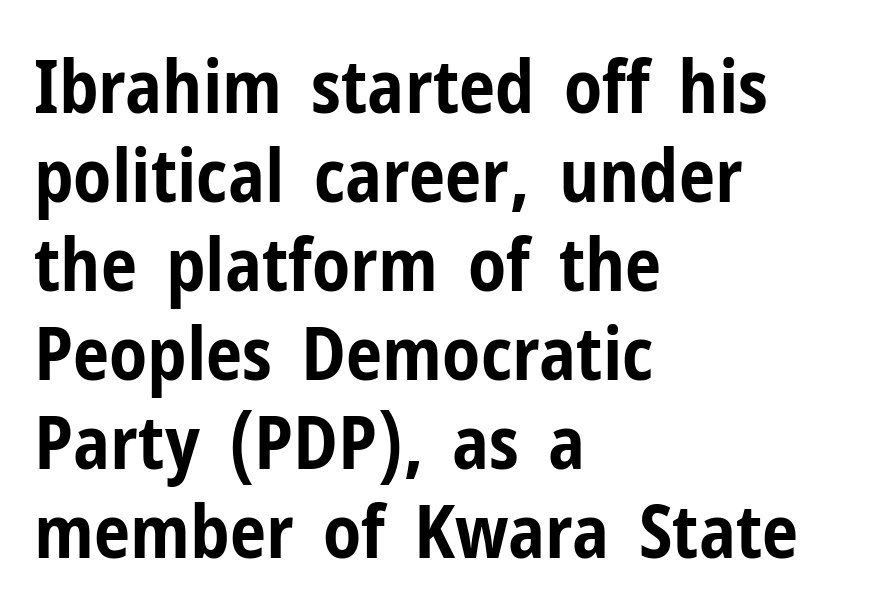
{"serif": "no", "italic": "no", "bold": "yes", "weight": "bold", "width": "condensed", "stroke_contrast": "low", "x_height": "medium", "monospaced": "no", "underline": "no", "align": "left", "line_spacing_ratio": 1.22, "letter_spacing": "normal", "letter_spacing_em": 0.0, "glyph_px": 73}
